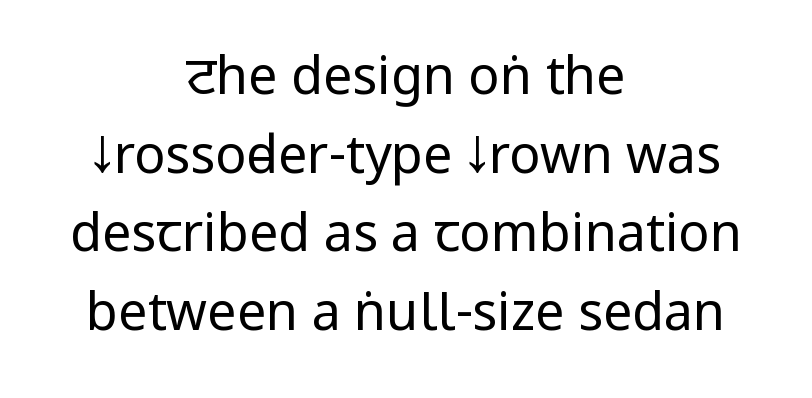
The image shows 52 px regular-weight, condensed sans-serif type, upright; set centered, normal line spacing (1.51x), normal letter spacing, not underlined; low stroke contrast.
